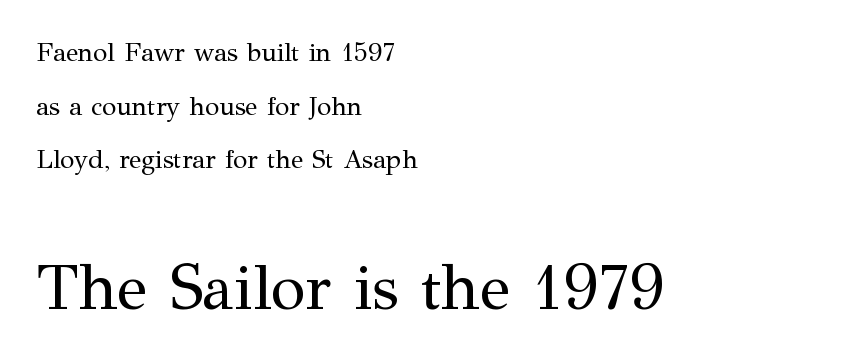
Q: Is the text bold? A: No.
Q: Is the text italic (slanted)? A: No, it is upright.
Q: Is the typeface a serif or a sans-serif typeface? A: Serif.
Q: Is the text underlined? A: No.
Q: How is the paragraph aligned? A: Left-aligned.
Q: Is the spacing between letters normal or unusually wide? A: Normal.
Q: Is the spacing between lines tight, normal or loose? A: Loose.
Q: Which block of text is set in a larger size, the first (top) or the second (bottom)? A: The second (bottom) one.
Q: Width (condensed, normal, or wide)? A: Normal.
Q: Stroke contrast? A: Medium.
Q: x-height? A: Medium.
Q: Monospaced? A: No.
